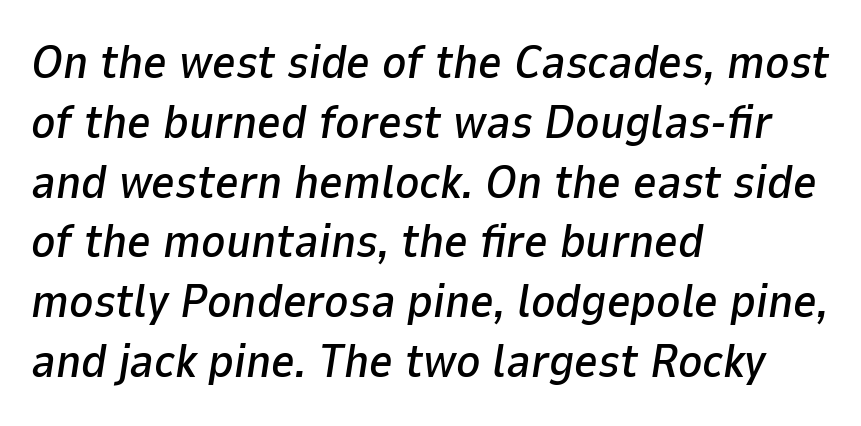
Q: Is the text italic (slanted)? A: Yes, it leans right by about 9 degrees.
Q: Is the text underlined? A: No.
Q: How is the paragraph aligned? A: Left-aligned.
Q: Is the spacing between letters normal or unusually wide? A: Normal.
Q: Is the spacing between lines tight, normal or loose? A: Normal.
Q: Width (condensed, normal, or wide)? A: Normal.
Q: Stroke contrast? A: Low.
Q: x-height? A: Medium.
Q: Monospaced? A: No.
